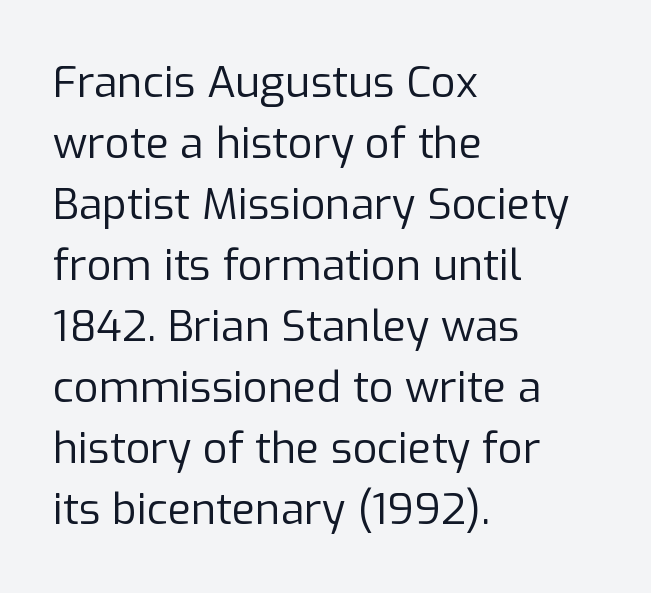
The image shows 43 px regular-weight sans-serif type, upright; set left-aligned, normal line spacing (1.42x), normal letter spacing, not underlined; low stroke contrast and a medium x-height.
